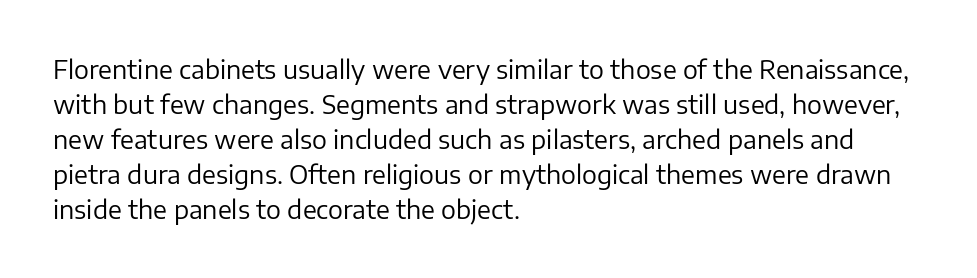
The image shows 25 px text type, upright; set left-aligned, normal line spacing (1.4x), normal letter spacing, not underlined.
